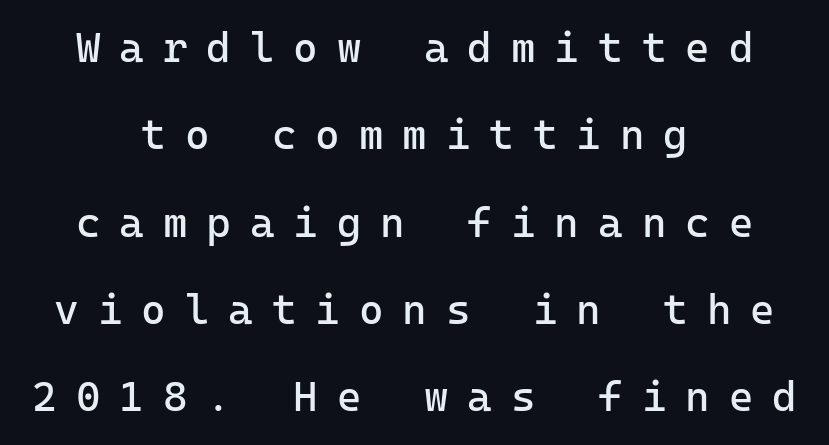
This sample uses a sans-serif face. The rendering uses typewriter-style spacing with identical character cells. The typography opts for an upright posture over an oblique one. Students, note that the glyphs here are deliberately spaced far apart. The space beneath each line is pristine and unruled. Visually the block forms a symmetrical silhouette, jagged on both flanks.
